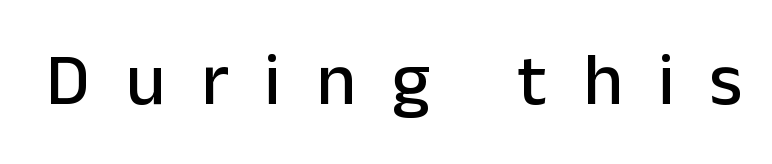
Q: Is the text italic (slanted)? A: No, it is upright.
Q: Is the typeface a serif or a sans-serif typeface? A: Sans-serif.
Q: Is the text underlined? A: No.
Q: Is the spacing between letters normal or unusually wide? A: Unusually wide.
Q: Width (condensed, normal, or wide)? A: Normal.
Q: Stroke contrast? A: Low.
Q: x-height? A: Medium.
Q: Monospaced? A: No.
